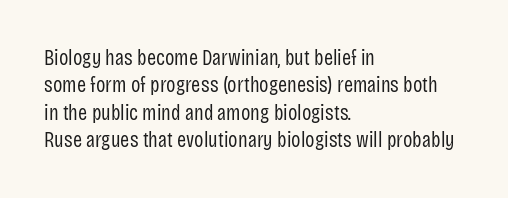
{"italic": "no", "bold": "no", "underline": "no", "align": "left", "line_spacing": "normal", "line_spacing_ratio": 1.25, "letter_spacing": "normal", "letter_spacing_em": 0.0, "glyph_px": 22}
